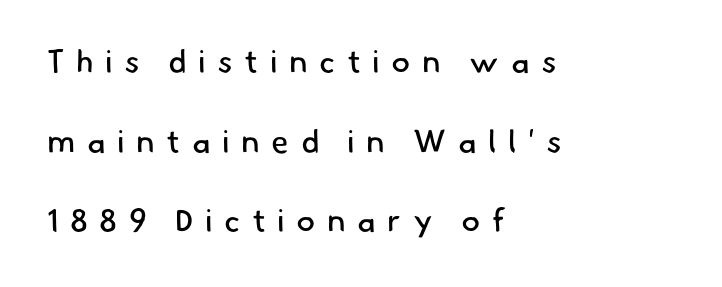
Q: Is the text bold? A: No.
Q: Is the typeface a serif or a sans-serif typeface? A: Sans-serif.
Q: Is the text underlined? A: No.
Q: How is the paragraph aligned? A: Left-aligned.
Q: Is the spacing between letters normal or unusually wide? A: Unusually wide.
Q: Is the spacing between lines tight, normal or loose? A: Loose.
Q: Width (condensed, normal, or wide)? A: Normal.
Q: Stroke contrast? A: Low.
Q: x-height? A: Small.
Q: Monospaced? A: No.
